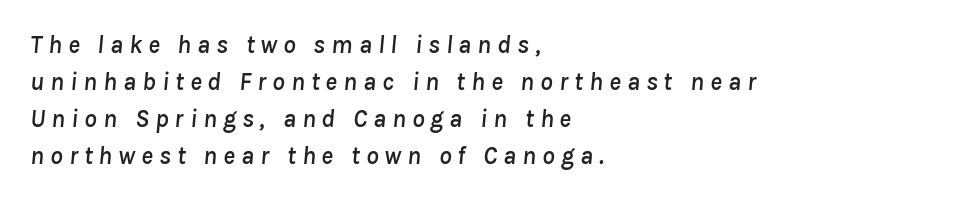
The image shows 25 px text type, italic (leaning right); set left-aligned, normal line spacing (1.48x), unusually wide letter spacing (+0.24 em), not underlined.
